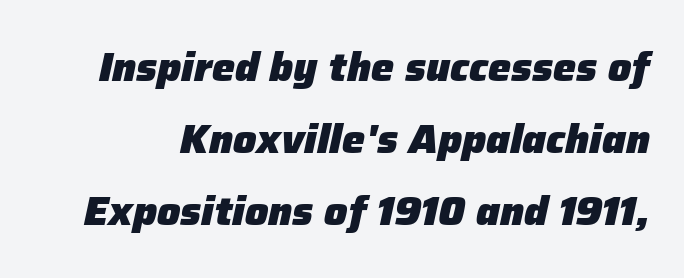
{"italic": "yes", "lean": "right", "slant_degrees": 12, "bold": "yes", "weight": "heavy", "width": "normal", "stroke_contrast": "low", "x_height": "medium", "monospaced": "no", "underline": "no", "line_spacing_ratio": 1.76, "letter_spacing": "normal", "letter_spacing_em": 0.0, "glyph_px": 41}
